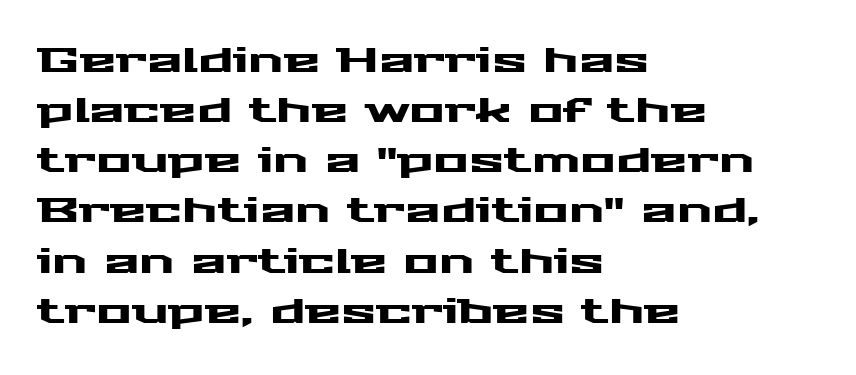
The image shows 33 px wide sans-serif type, upright; set left-aligned, normal line spacing (1.52x), normal letter spacing, not underlined; medium stroke contrast and a medium x-height.
